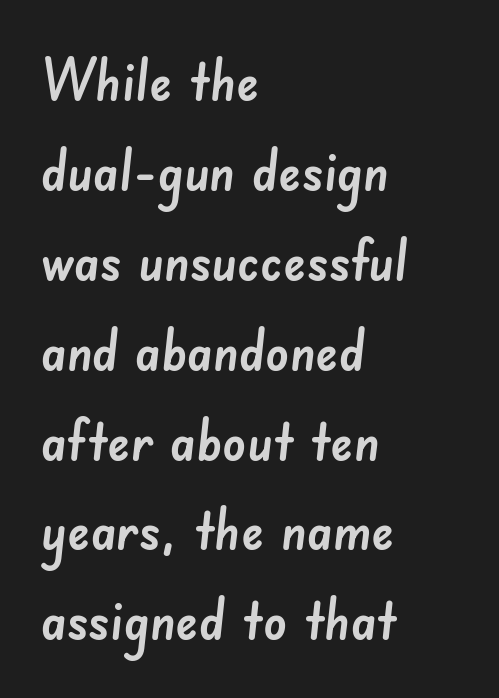
Q: Is the typeface a serif or a sans-serif typeface? A: Sans-serif.
Q: Is the text underlined? A: No.
Q: How is the paragraph aligned? A: Left-aligned.
Q: Is the spacing between letters normal or unusually wide? A: Normal.
Q: Is the spacing between lines tight, normal or loose? A: Normal.
Q: Width (condensed, normal, or wide)? A: Normal.
Q: Stroke contrast? A: Low.
Q: x-height? A: Small.
Q: Monospaced? A: No.
